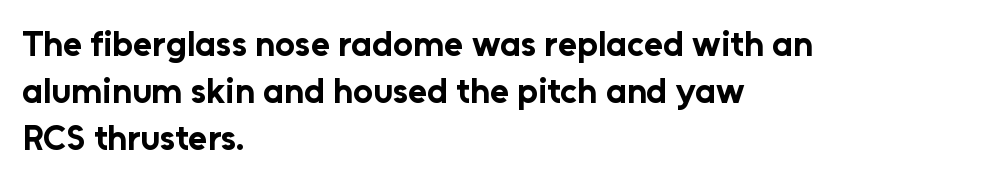
Q: Is the text bold? A: Yes.
Q: Is the text italic (slanted)? A: No, it is upright.
Q: Is the typeface a serif or a sans-serif typeface? A: Sans-serif.
Q: Is the text underlined? A: No.
Q: How is the paragraph aligned? A: Left-aligned.
Q: Is the spacing between letters normal or unusually wide? A: Normal.
Q: Is the spacing between lines tight, normal or loose? A: Normal.
Q: Width (condensed, normal, or wide)? A: Normal.
Q: Stroke contrast? A: Low.
Q: x-height? A: Medium.
Q: Monospaced? A: No.
